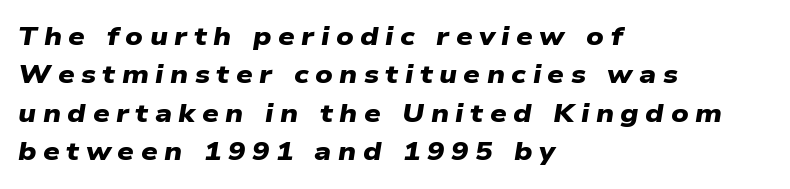
The image shows 26 px bold type; set left-aligned, normal line spacing (1.48x), unusually wide letter spacing (+0.25 em), not underlined.
